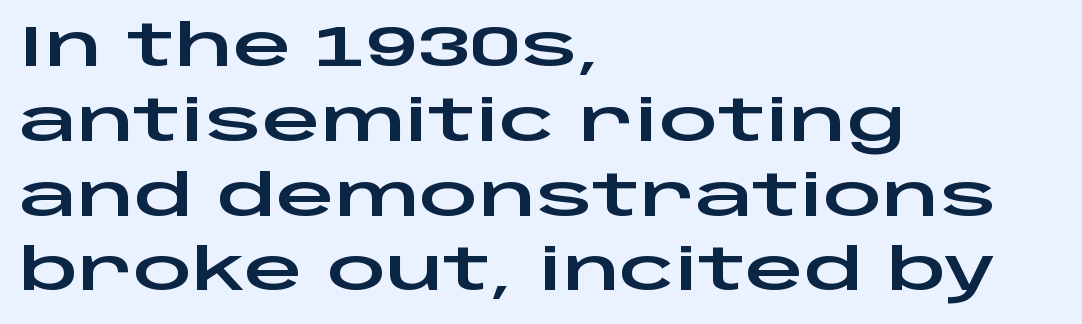
The image shows 58 px wide sans-serif type, upright; set left-aligned, normal line spacing (1.29x), normal letter spacing, not underlined; low stroke contrast and a large x-height.
